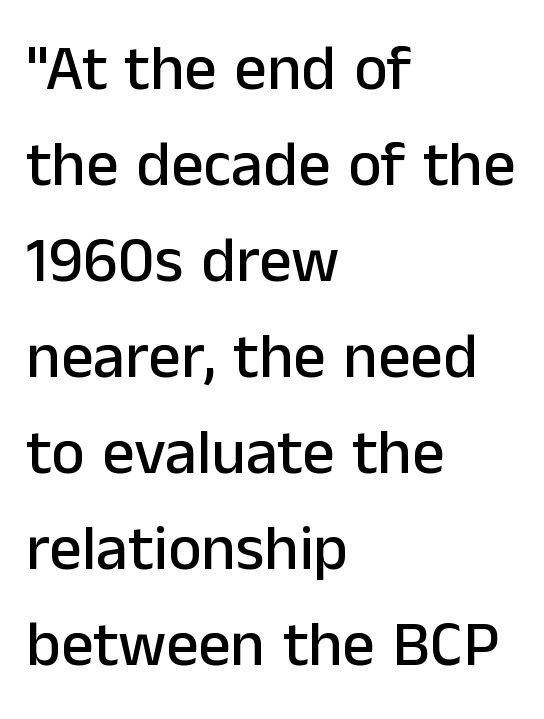
Q: Is the text italic (slanted)? A: No, it is upright.
Q: Is the typeface a serif or a sans-serif typeface? A: Sans-serif.
Q: Is the text underlined? A: No.
Q: How is the paragraph aligned? A: Left-aligned.
Q: Is the spacing between letters normal or unusually wide? A: Normal.
Q: Is the spacing between lines tight, normal or loose? A: Normal.
Q: Width (condensed, normal, or wide)? A: Normal.
Q: Stroke contrast? A: Low.
Q: x-height? A: Medium.
Q: Monospaced? A: No.
